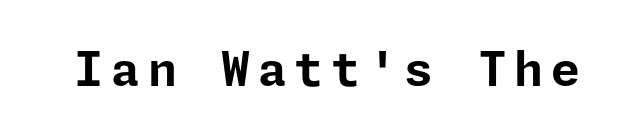
No word sits above an underline. Serifs: no, the terminals of the letterforms are clean. These lines carry a lot of weight — the face is fully bold. Ascenders rise straight up at ninety degrees.
